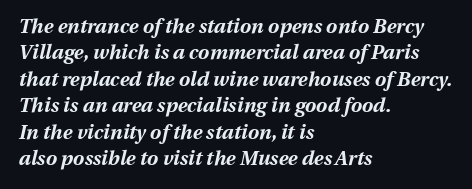
The image shows 20 px bold type, italic (leaning right); set left-aligned, normal line spacing (1.32x), normal letter spacing, not underlined.
